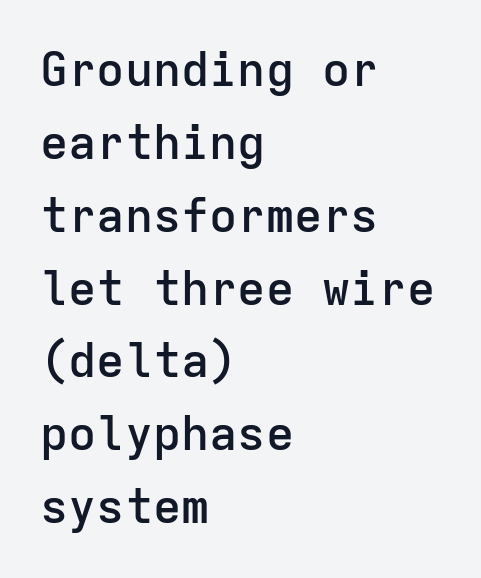
The image shows 47 px semibold sans-serif type, upright, monospaced; set left-aligned, normal line spacing (1.55x), normal letter spacing, not underlined; low stroke contrast and a medium x-height.
